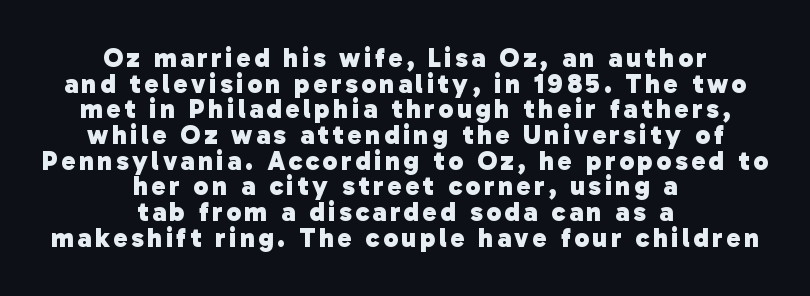
Short and long lines alike share a common midpoint. Just letters on the line, the space beneath them empty. Baseline-to-baseline distance is barely more than the letter height. Heft: maximum for text — a bold.
